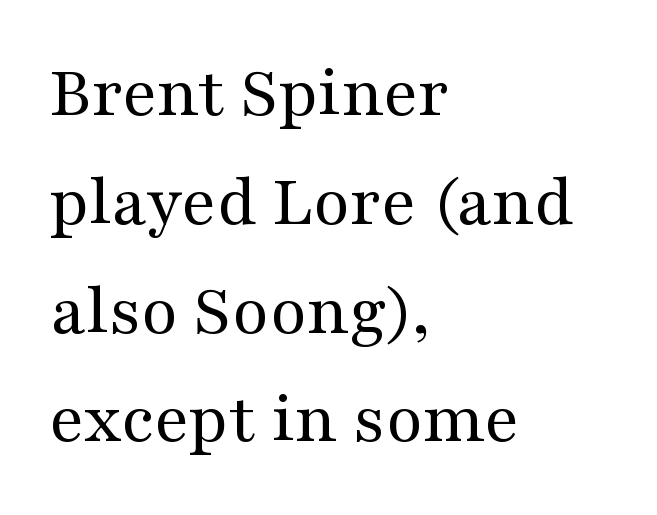
The image shows 74 px regular-weight, wide serif type, upright; set left-aligned, normal line spacing (1.47x), normal letter spacing, not underlined; medium stroke contrast and a medium x-height.
